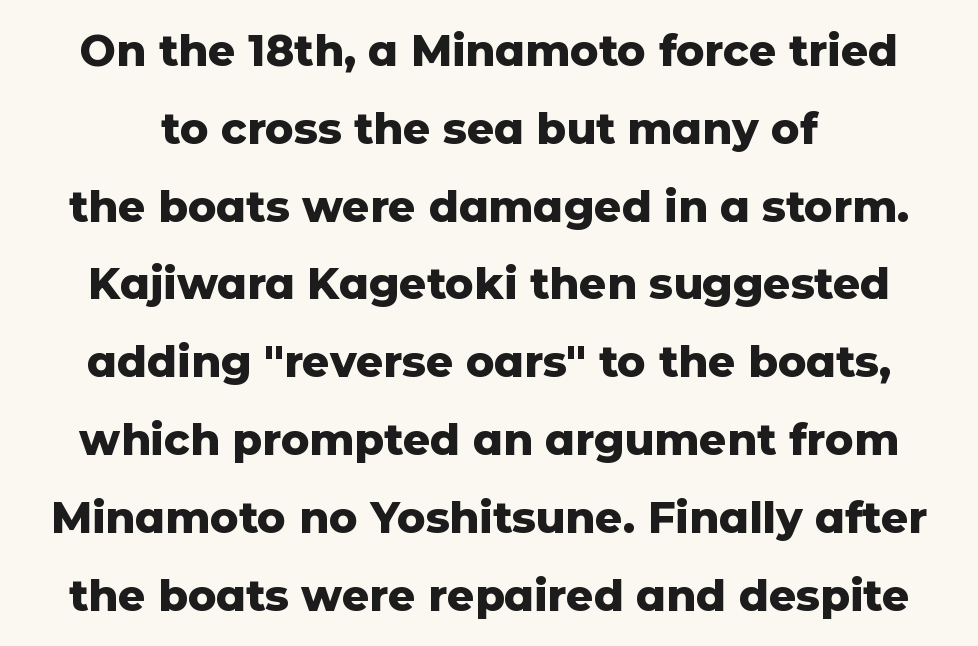
The image shows 43 px heavy sans-serif type, upright; set line spacing 1.81x, normal letter spacing, not underlined; low stroke contrast and a medium x-height.
